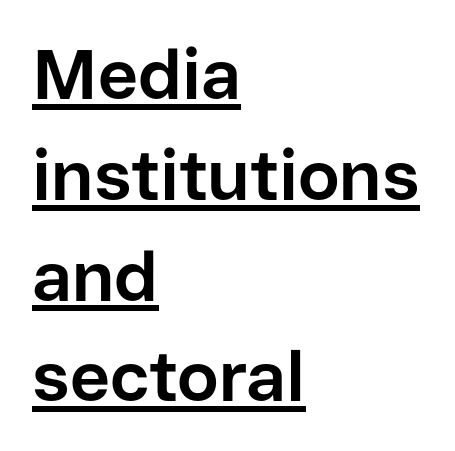
Q: Is the text bold? A: Yes.
Q: Is the text italic (slanted)? A: No, it is upright.
Q: Is the typeface a serif or a sans-serif typeface? A: Sans-serif.
Q: Is the text underlined? A: Yes.
Q: How is the paragraph aligned? A: Left-aligned.
Q: Is the spacing between letters normal or unusually wide? A: Normal.
Q: Is the spacing between lines tight, normal or loose? A: Normal.
Q: Width (condensed, normal, or wide)? A: Normal.
Q: Stroke contrast? A: Low.
Q: x-height? A: Medium.
Q: Monospaced? A: No.
